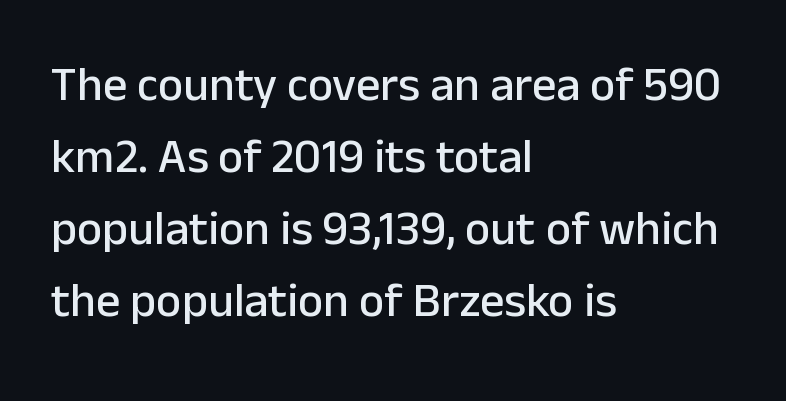
The image shows 48 px sans-serif type, upright; set left-aligned, normal line spacing (1.5x), normal letter spacing, not underlined; low stroke contrast and a medium x-height.
